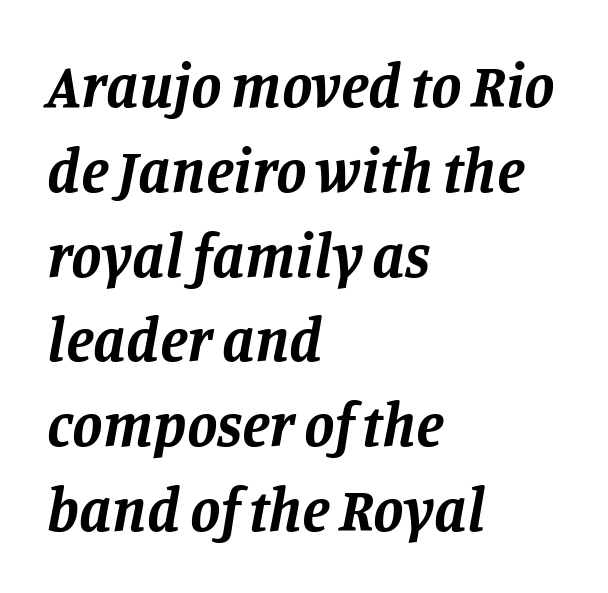
Q: Is the text bold? A: Yes.
Q: Is the text italic (slanted)? A: Yes, it leans right by about 11 degrees.
Q: Is the typeface a serif or a sans-serif typeface? A: Serif.
Q: Is the text underlined? A: No.
Q: How is the paragraph aligned? A: Left-aligned.
Q: Is the spacing between letters normal or unusually wide? A: Normal.
Q: Is the spacing between lines tight, normal or loose? A: Normal.
Q: Width (condensed, normal, or wide)? A: Normal.
Q: Stroke contrast? A: Low.
Q: x-height? A: Large.
Q: Monospaced? A: No.
